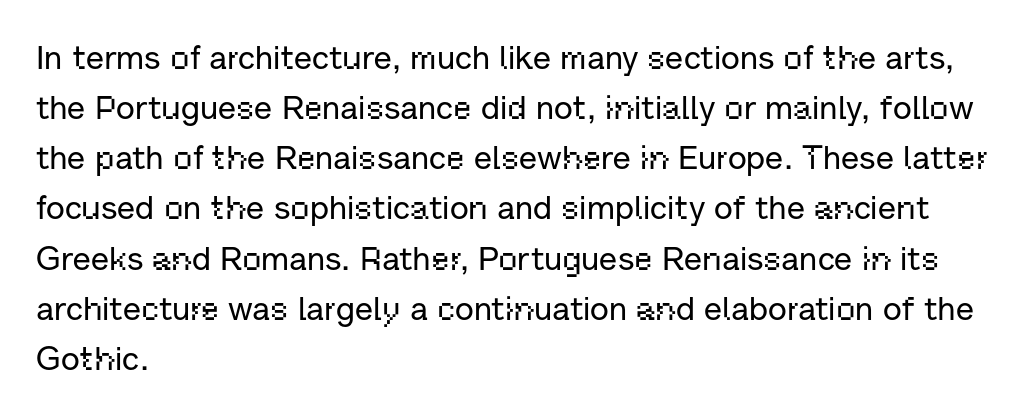
{"serif": "no", "italic": "no", "width": "normal", "stroke_contrast": "low", "x_height": "medium", "monospaced": "no", "underline": "no", "align": "left", "line_spacing": "normal", "line_spacing_ratio": 1.52, "letter_spacing": "normal", "letter_spacing_em": 0.0, "glyph_px": 33}
